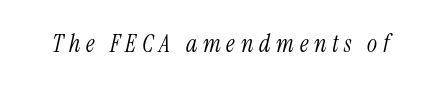
The image shows 24 px text type, italic (leaning right); set unusually wide letter spacing (+0.24 em), not underlined.
